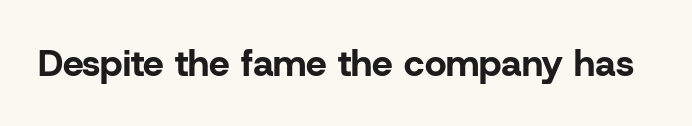
{"serif": "no", "italic": "no", "bold": "yes", "weight": "bold", "width": "normal", "stroke_contrast": "low", "x_height": "medium", "monospaced": "no", "underline": "no", "letter_spacing": "normal", "letter_spacing_em": 0.0, "glyph_px": 37}
